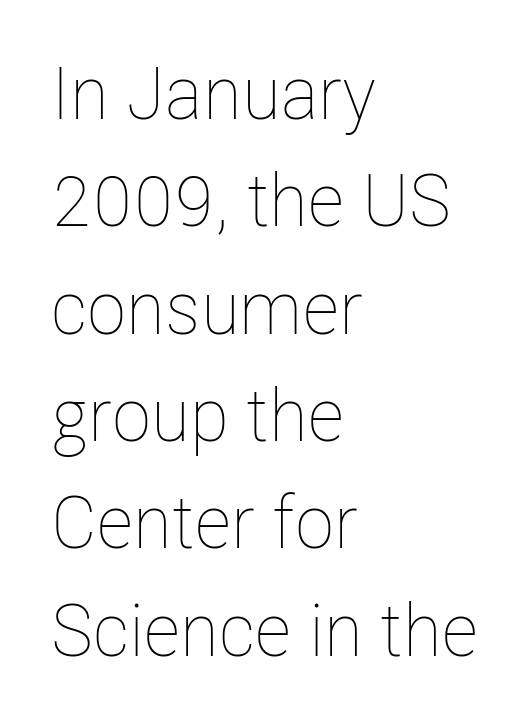
Q: Is the text bold? A: No.
Q: Is the text italic (slanted)? A: No, it is upright.
Q: Is the text underlined? A: No.
Q: How is the paragraph aligned? A: Left-aligned.
Q: Is the spacing between letters normal or unusually wide? A: Normal.
Q: Is the spacing between lines tight, normal or loose? A: Normal.
Q: Width (condensed, normal, or wide)? A: Condensed.
Q: Stroke contrast? A: Low.
Q: x-height? A: Medium.
Q: Monospaced? A: No.
